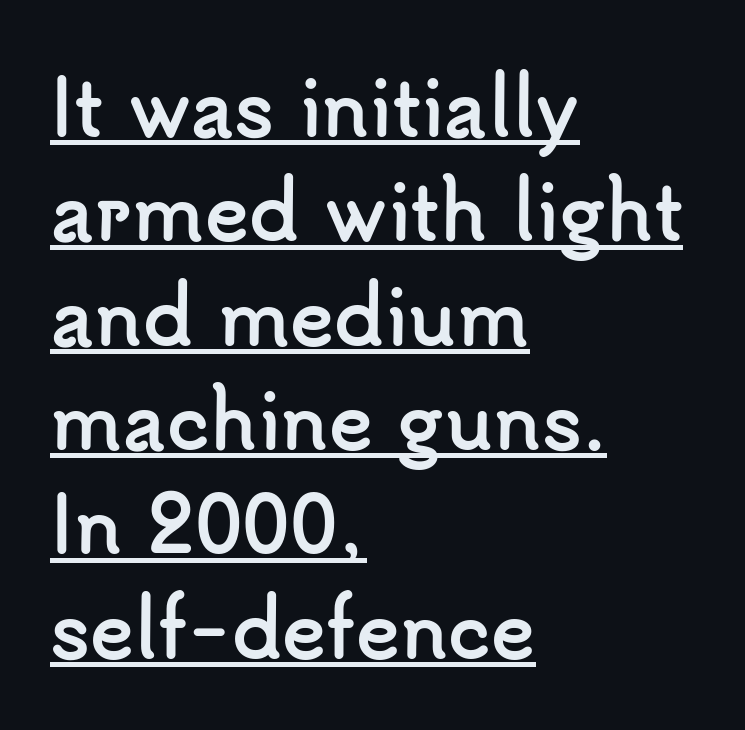
The image shows 74 px semibold sans-serif type, upright; set left-aligned, normal line spacing (1.41x), normal letter spacing, underlined; low stroke contrast and a small x-height.
